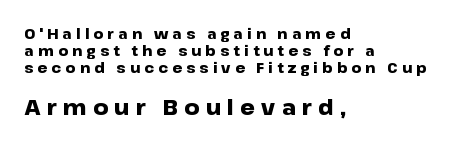
Q: Is the text bold? A: Yes.
Q: Is the text italic (slanted)? A: No, it is upright.
Q: Is the text underlined? A: No.
Q: How is the paragraph aligned? A: Left-aligned.
Q: Is the spacing between letters normal or unusually wide? A: Unusually wide.
Q: Which block of text is set in a larger size, the first (top) or the second (bottom)? A: The second (bottom) one.
